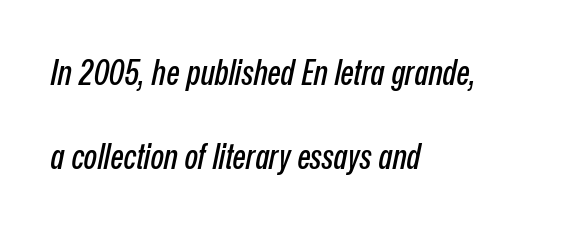
The rendering uses a large line-height, opening up the rows. The face used here is proportionally spaced, like ordinary book or web type. Leftover space on each line is placed entirely after the last word. How are the letters spaced? Ordinarily, with no added tracking. Compared with ordinary roman type, these characters are visibly tilted. The strip under each line holds only bare page.
